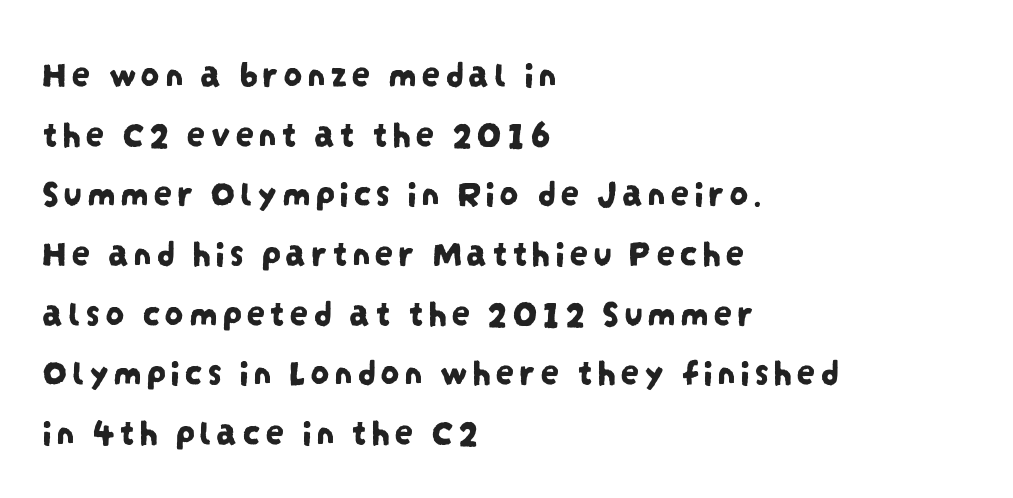
Q: Is the typeface a serif or a sans-serif typeface? A: Sans-serif.
Q: Is the text underlined? A: No.
Q: How is the paragraph aligned? A: Left-aligned.
Q: Is the spacing between lines tight, normal or loose? A: Normal.
Q: Width (condensed, normal, or wide)? A: Condensed.
Q: Stroke contrast? A: Low.
Q: x-height? A: Large.
Q: Monospaced? A: No.
